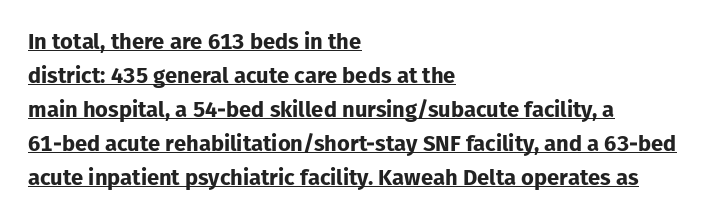
The image shows 22 px bold type, upright; set left-aligned, normal line spacing (1.55x), normal letter spacing, underlined.
